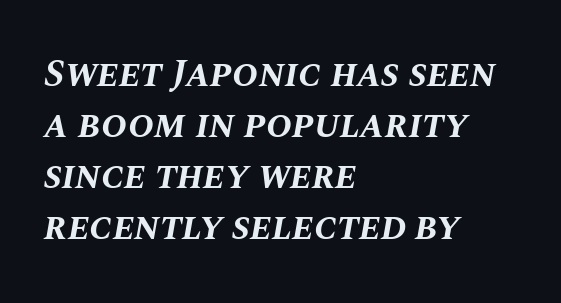
This sample is left-justified, so line endings fall wherever the words run out. Observe the lean: these are italic letterforms. Set as a true bold cut, around the 700 mark. You could not count columns in this text — the font is proportionally spaced. Standard letterfit; no display-style spreading of the glyphs. The passage shown is not underscored anywhere.
